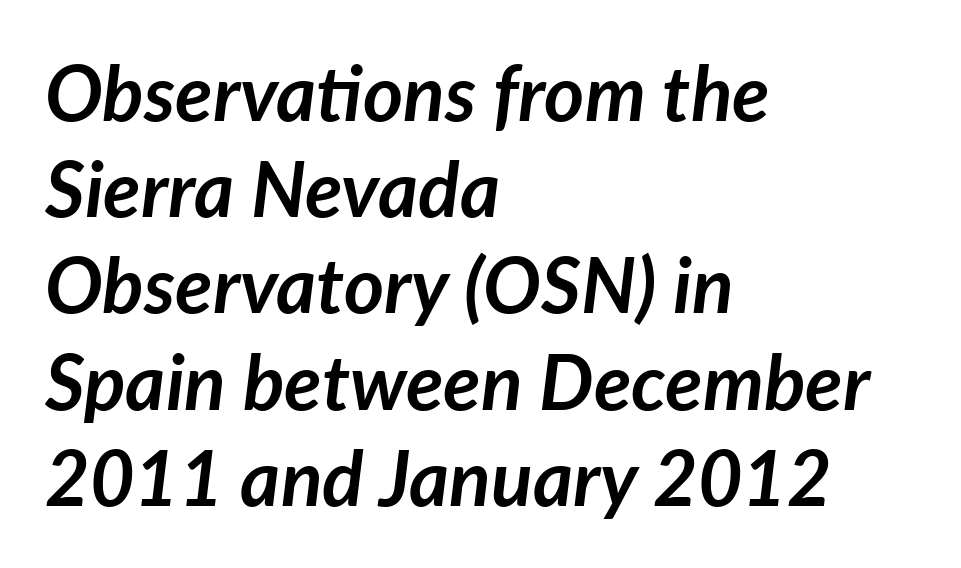
Rule under the text: the space is simply empty. The strokes are fattened all the way to bold. The font's italic variant was chosen for this text. Each letter keeps its own natural width here, so spacing adapts to shape. The paragraph has a hard left edge and a soft right edge.
